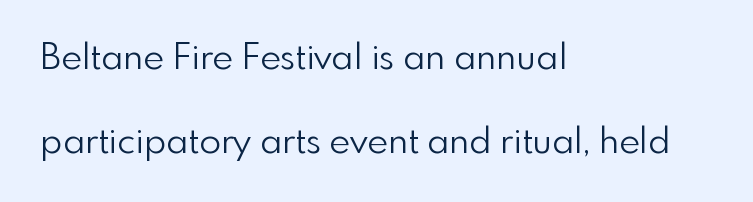
The image shows 36 px light sans-serif type, upright; set left-aligned, loose line spacing (2.33x), normal letter spacing, not underlined; low stroke contrast and a small x-height.
